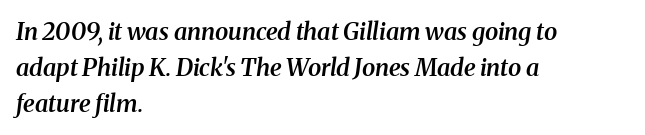
The leading is moderate, giving the passage an even texture. Emphasis-style slanted type is in use. Every letter is mildly thick-stroked: semibold rather than bold. The foot of each line stays bare and open. Line starts are locked; line ends wander. There is no visible air inserted between adjacent glyphs.
